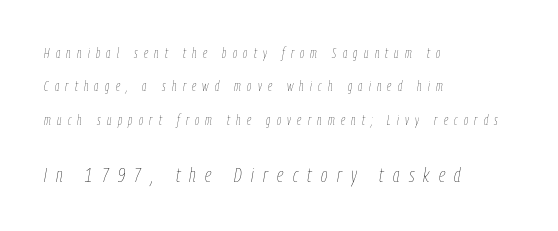
The image shows 21 px text type, italic (leaning right); set left-aligned, loose line spacing (2.38x), unusually wide letter spacing (+0.45 em), not underlined; the second (bottom) block is 1.5x larger.
